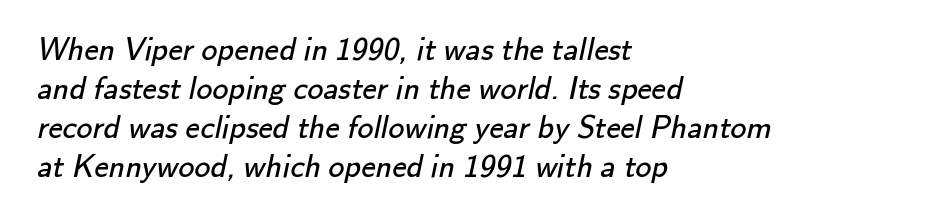
The typesetting does not lean heavy: it is not bold. The designer went with a sans here, leaving each stem footless. Looks like regular typesetting: each glyph gets only the width it needs. Typeset ragged right — the left edge is the straight one. Nobody drew a line under any word here. Tracking here is standard; glyphs follow each other at the usual distance.
